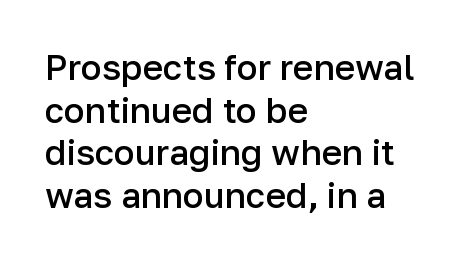
{"serif": "no", "italic": "no", "bold": "semi", "weight": "semibold", "width": "normal", "stroke_contrast": "low", "x_height": "medium", "monospaced": "no", "underline": "no", "align": "left", "line_spacing_ratio": 1.22, "letter_spacing": "normal", "letter_spacing_em": 0.0, "glyph_px": 35}
